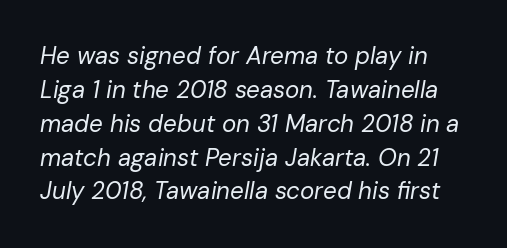
Q: Is the text bold? A: No.
Q: Is the text italic (slanted)? A: Yes, it leans right by about 10 degrees.
Q: Is the text underlined? A: No.
Q: Is the spacing between letters normal or unusually wide? A: Normal.
Q: Is the spacing between lines tight, normal or loose? A: Normal.
